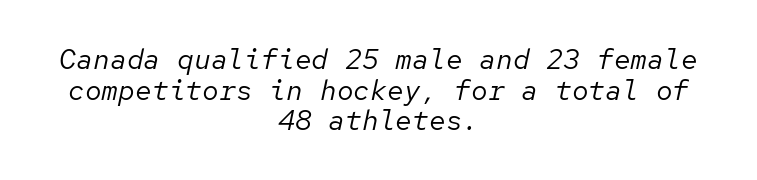
A typesetter would call this monospace, since all characters share one set width. Typeset on center — no edge is straight. Nothing heavy about these letters — not bold at all. The face used here is rendered with its standard letterfit. Posture: slanted.
